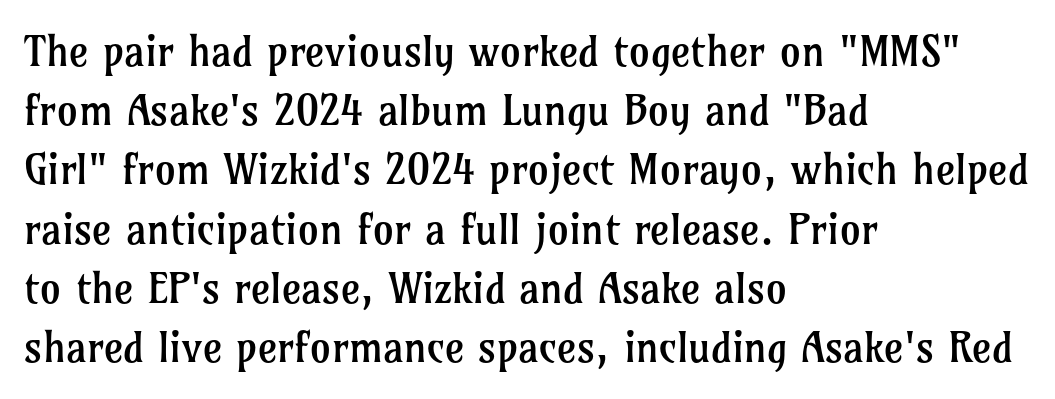
The image shows 42 px regular-weight serif type, upright; set left-aligned, normal line spacing (1.41x), normal letter spacing, not underlined; low stroke contrast and a medium x-height.
